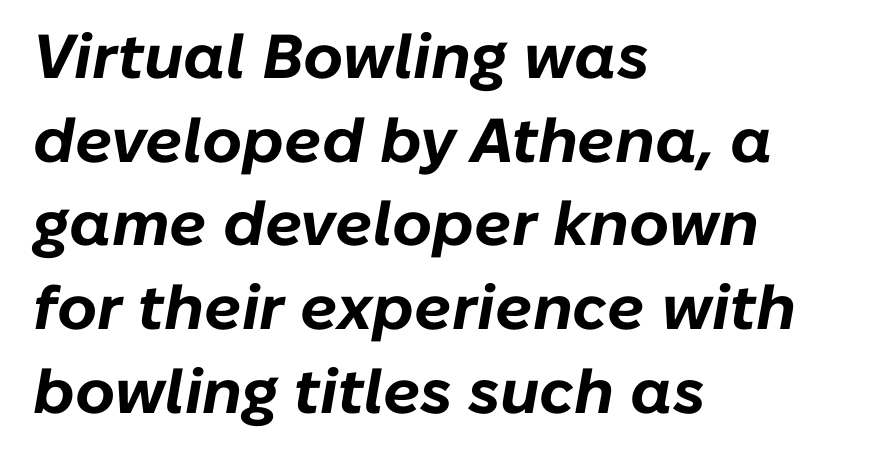
{"italic": "yes", "lean": "right", "slant_degrees": 10, "bold": "yes", "weight": "bold", "width": "normal", "stroke_contrast": "low", "x_height": "medium", "monospaced": "no", "underline": "no", "align": "left", "line_spacing": "normal", "line_spacing_ratio": 1.35, "letter_spacing": "normal", "letter_spacing_em": 0.0, "glyph_px": 62}
